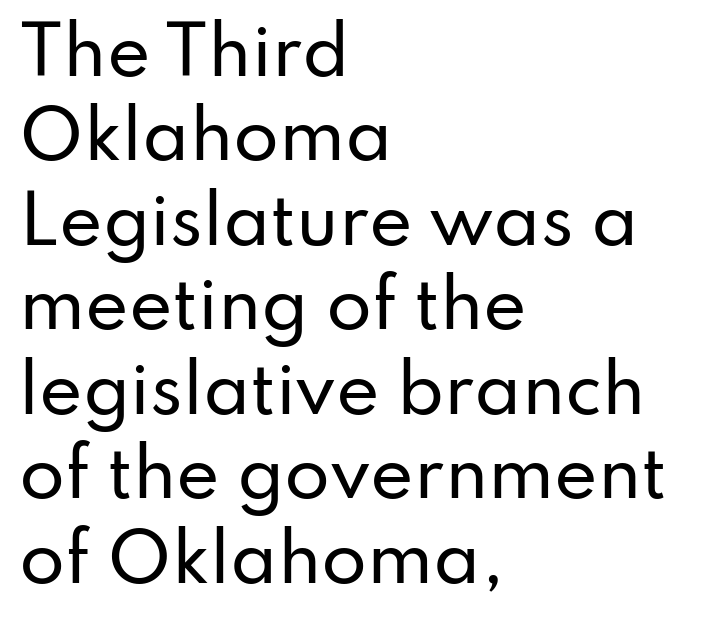
The image shows 66 px sans-serif type, upright; set left-aligned, normal line spacing (1.28x), normal letter spacing, not underlined; low stroke contrast and a small x-height.
